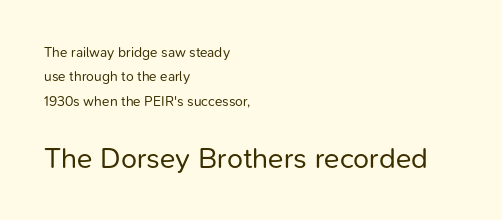
Q: Is the text bold? A: No.
Q: Is the text italic (slanted)? A: No, it is upright.
Q: Is the typeface a serif or a sans-serif typeface? A: Sans-serif.
Q: Is the text underlined? A: No.
Q: How is the paragraph aligned? A: Left-aligned.
Q: Is the spacing between letters normal or unusually wide? A: Normal.
Q: Which block of text is set in a larger size, the first (top) or the second (bottom)? A: The second (bottom) one.
Q: Width (condensed, normal, or wide)? A: Normal.
Q: Stroke contrast? A: Low.
Q: x-height? A: Medium.
Q: Monospaced? A: No.
